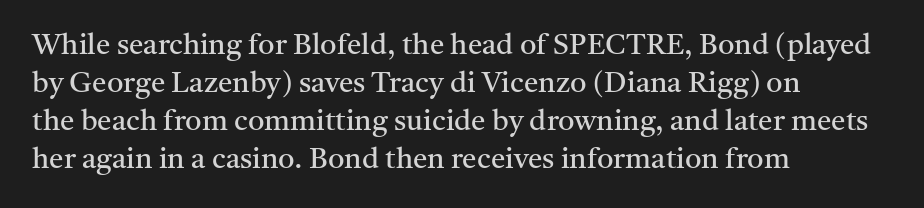
The letters advance in unequal steps, a hallmark of proportional type. This rendering leaves character spacing at its baseline value. Compared with typical paragraphs, the rows here are spaced about the same. Which margin do the lines hug? The left one — the right edge is uneven. To sum up the face: it has serifs.
